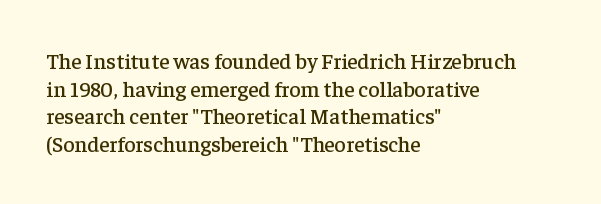
Q: Is the text italic (slanted)? A: No, it is upright.
Q: Is the text underlined? A: No.
Q: How is the paragraph aligned? A: Left-aligned.
Q: Is the spacing between letters normal or unusually wide? A: Normal.
Q: Is the spacing between lines tight, normal or loose? A: Normal.
